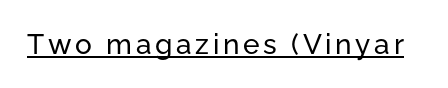
The image shows 28 px sans-serif type, upright; set underlined; low stroke contrast and a medium x-height.
